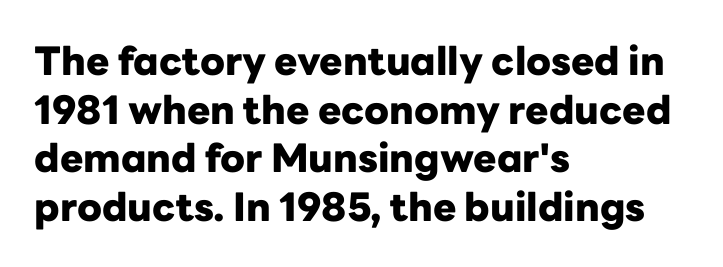
The space between consecutive lines is moderate. Check under the words: just untouched page. Nothing sits at the stroke ends, so this counts as sans-serif. Is there any slant? The stems are plumb. You could not count columns in this text — the font is proportionally spaced. I'd describe the lettering as bold — thick and assertive.
